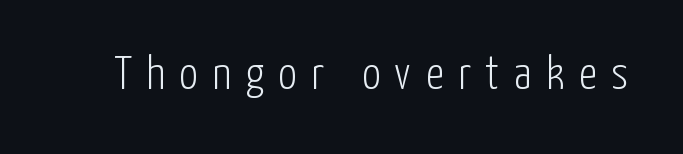
This rendering features lettering with no underline. The passage shown is not bold in any degree. Tracking value appears strongly positive — letters spread wide. Every character sits straight up, as roman type does. The typeface chosen for these lines omits serifs.
